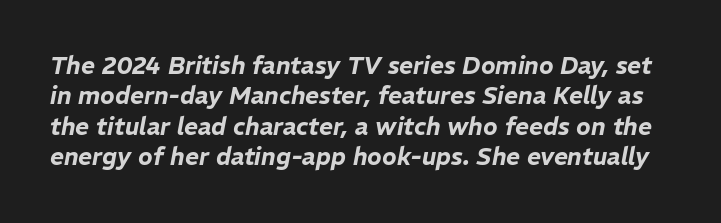
The image shows 24 px text type, italic (leaning right); set normal line spacing (1.27x), normal letter spacing, not underlined.
